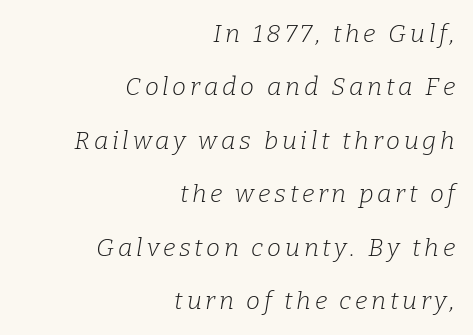
Alignment: flush right. Rows of type keep a wide berth in the vertical direction. Stems here are at most as thick as an everyday book face. The specimen omits any rule beneath the text block's lines. Yep, that's italic — everything's leaning.
